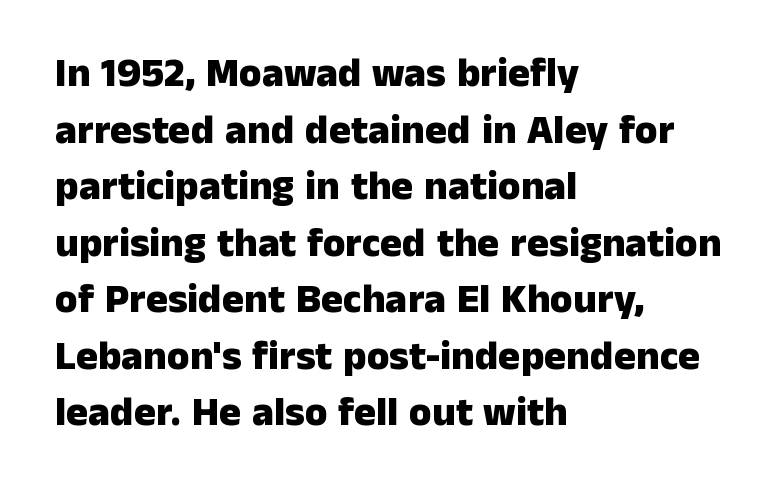
The image shows 41 px heavy sans-serif type, upright; set left-aligned, normal line spacing (1.38x), normal letter spacing, not underlined; low stroke contrast and a medium x-height.
